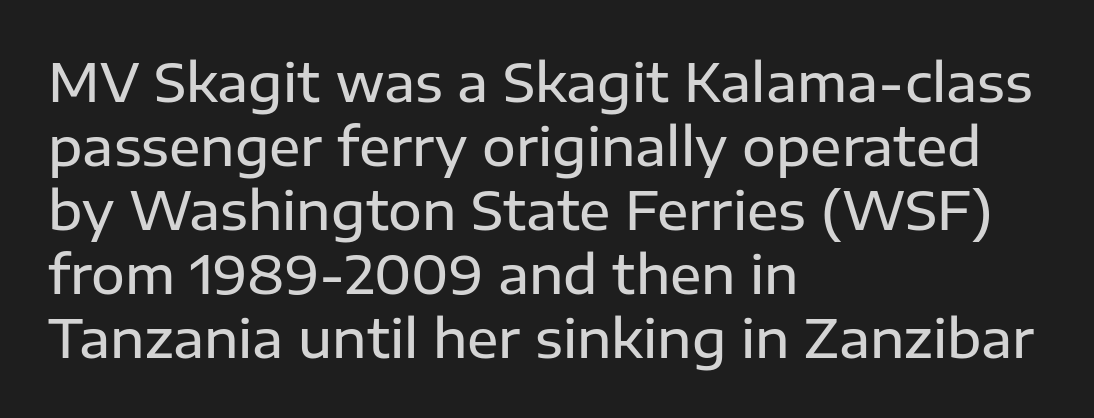
Any mark beneath the type? The region is blank. Observe the ordinary spacing: letters are neighbours, not strangers. It's the straight-up-and-down kind of type. The rendering uses natural spacing where letterforms have individual widths. Grotesque or geometric, the face here clearly has no serifs. The paragraph has a hard left edge and a soft right edge.
